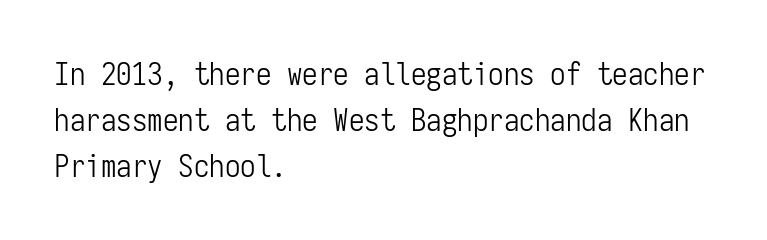
The image shows 31 px light, condensed sans-serif type, upright, monospaced; set left-aligned, normal line spacing (1.48x), normal letter spacing, not underlined; low stroke contrast and a medium x-height.
